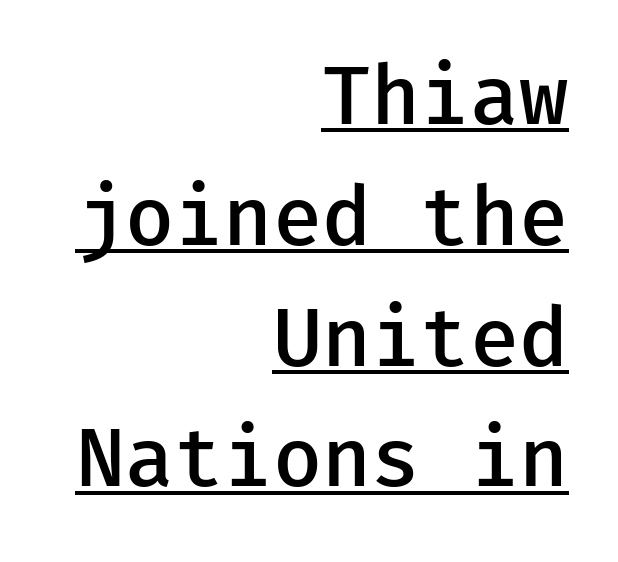
I'd call this a sans setting — the letters go barefoot. Leftover space on each line is placed entirely before the opening word. The lines sit at an ordinary, default distance from one another. If you drew a line through each stem, it would be perfectly vertical. The letters sit at their default tracking, neither squeezed nor spread.
